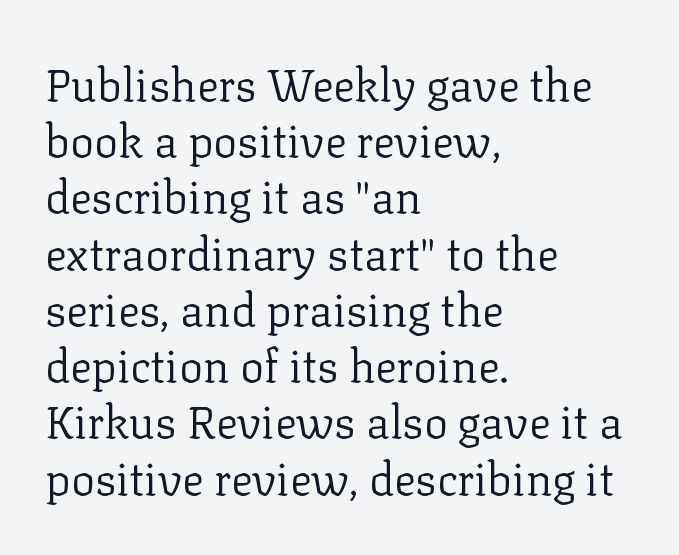
{"serif": "yes", "italic": "no", "bold": "no", "weight": "regular", "width": "normal", "stroke_contrast": "low", "x_height": "medium", "monospaced": "no", "underline": "no", "align": "left", "line_spacing": "normal", "line_spacing_ratio": 1.25, "letter_spacing": "normal", "letter_spacing_em": 0.0, "glyph_px": 45}
